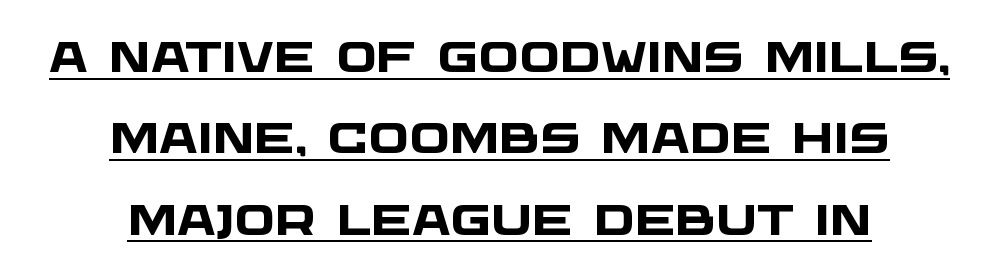
Q: Is the text bold? A: Yes.
Q: Is the typeface a serif or a sans-serif typeface? A: Sans-serif.
Q: Is the text underlined? A: Yes.
Q: How is the paragraph aligned? A: Centered.
Q: Is the spacing between letters normal or unusually wide? A: Normal.
Q: Width (condensed, normal, or wide)? A: Wide.
Q: Stroke contrast? A: Low.
Q: x-height? A: Large.
Q: Monospaced? A: No.
